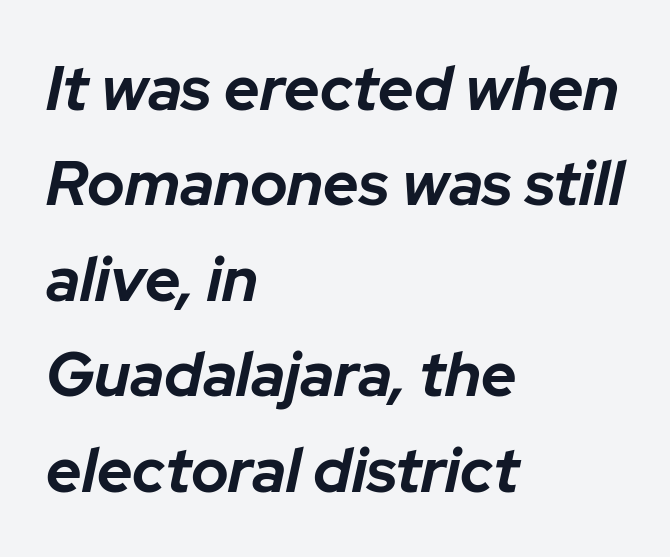
What weight is shown? A full bold with thick strokes. The rendering uses a moderate line-height, typical for paragraphs. The rendering keeps characters at their native spacing. A clean baseline with only descenders dipping below it. Is this a fixed-width face? No — the glyphs have proportional, varying widths.
